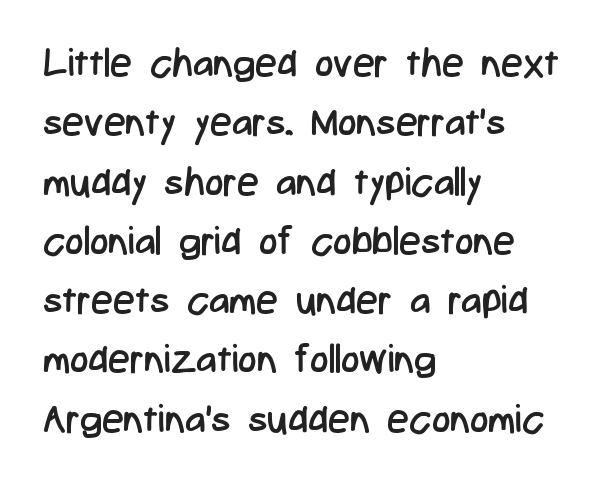
Q: Is the text bold? A: No.
Q: Is the text italic (slanted)? A: No, it is upright.
Q: Is the typeface a serif or a sans-serif typeface? A: Sans-serif.
Q: Is the text underlined? A: No.
Q: How is the paragraph aligned? A: Left-aligned.
Q: Is the spacing between letters normal or unusually wide? A: Normal.
Q: Is the spacing between lines tight, normal or loose? A: Normal.
Q: Width (condensed, normal, or wide)? A: Condensed.
Q: Stroke contrast? A: Low.
Q: x-height? A: Medium.
Q: Monospaced? A: No.
